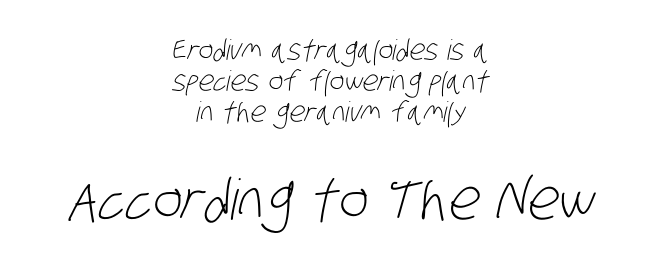
{"serif": "no", "bold": "no", "weight": "light", "width": "condensed", "stroke_contrast": "low", "x_height": "large", "monospaced": "no", "underline": "no", "align": "center", "line_spacing": "tight", "line_spacing_ratio": 1.1, "letter_spacing": "normal", "letter_spacing_em": 0.0, "larger_block": "second", "size_ratio": 2.0, "glyph_px": 56}
